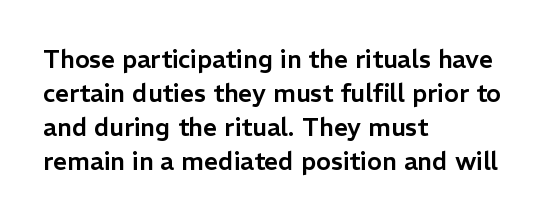
Q: Is the text italic (slanted)? A: No, it is upright.
Q: Is the text underlined? A: No.
Q: How is the paragraph aligned? A: Left-aligned.
Q: Is the spacing between letters normal or unusually wide? A: Normal.
Q: Is the spacing between lines tight, normal or loose? A: Normal.
